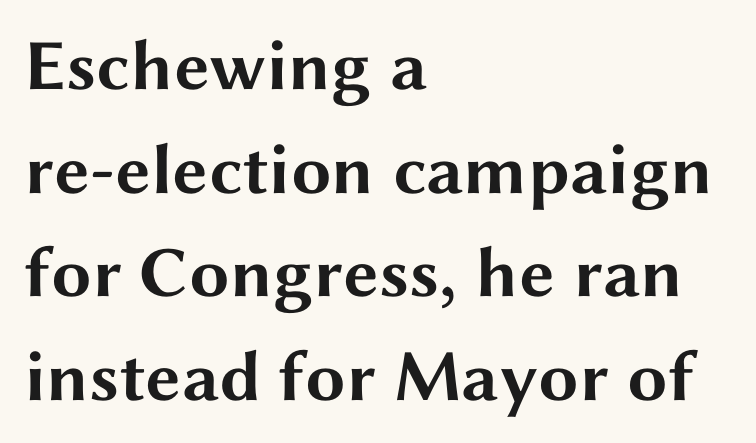
{"serif": "no", "italic": "no", "bold": "yes", "weight": "bold", "width": "wide", "stroke_contrast": "medium", "x_height": "medium", "monospaced": "no", "underline": "no", "align": "left", "line_spacing": "normal", "line_spacing_ratio": 1.44, "letter_spacing": "normal", "letter_spacing_em": 0.0, "glyph_px": 72}
